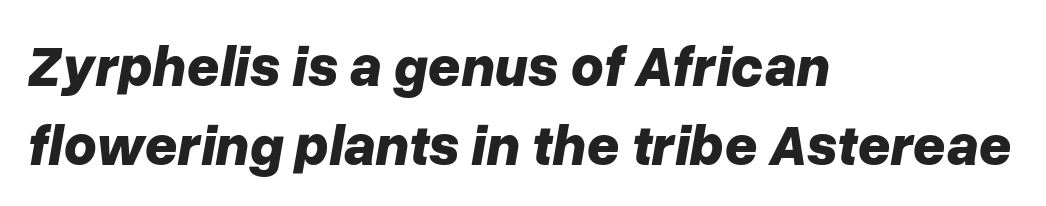
Q: Is the text bold? A: Yes.
Q: Is the text italic (slanted)? A: Yes, it leans right by about 10 degrees.
Q: Is the text underlined? A: No.
Q: How is the paragraph aligned? A: Left-aligned.
Q: Is the spacing between letters normal or unusually wide? A: Normal.
Q: Is the spacing between lines tight, normal or loose? A: Normal.
Q: Width (condensed, normal, or wide)? A: Normal.
Q: Stroke contrast? A: Low.
Q: x-height? A: Medium.
Q: Monospaced? A: No.
